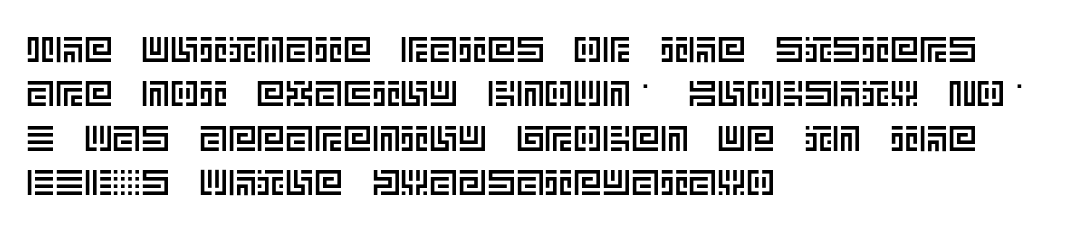
{"italic": "no", "width": "normal", "x_height": "large", "underline": "no", "align": "left", "line_spacing_ratio": 1.23, "letter_spacing": "normal", "letter_spacing_em": 0.0, "glyph_px": 36}
